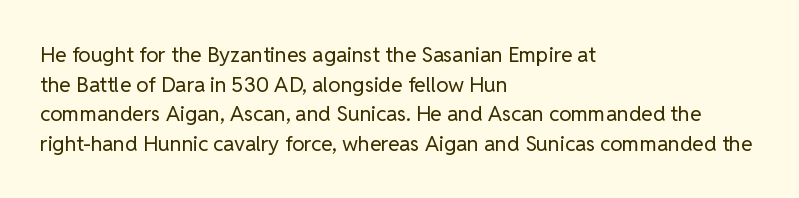
{"italic": "no", "bold": "no", "underline": "no", "align": "left", "line_spacing": "normal", "line_spacing_ratio": 1.41, "letter_spacing": "normal", "letter_spacing_em": 0.0, "glyph_px": 21}
